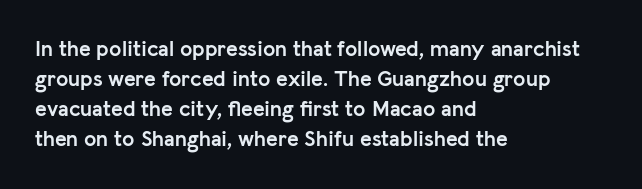
{"italic": "no", "bold": "yes", "underline": "no", "align": "left", "line_spacing": "normal", "line_spacing_ratio": 1.37, "letter_spacing": "normal", "letter_spacing_em": 0.0, "glyph_px": 22}
